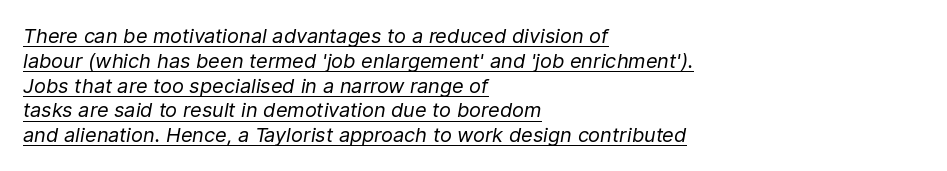
The image shows 20 px text type, italic (leaning right); set left-aligned, line spacing 1.24x, normal letter spacing, underlined.
